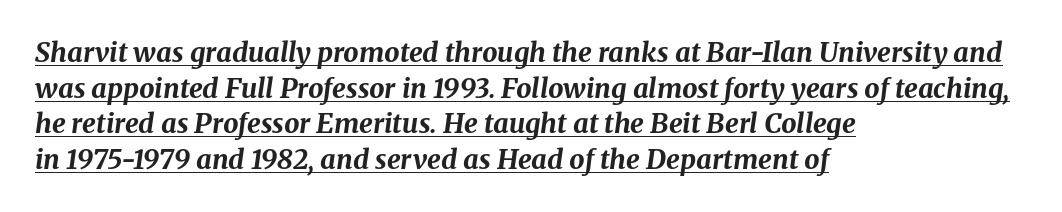
The image shows 27 px bold type, italic (leaning right); set left-aligned, normal line spacing (1.32x), normal letter spacing, underlined.
